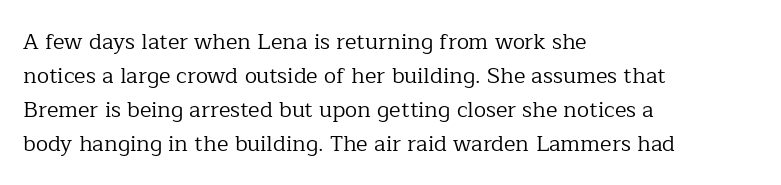
The image shows 22 px text type, upright; set left-aligned, normal line spacing (1.54x), normal letter spacing, not underlined.
